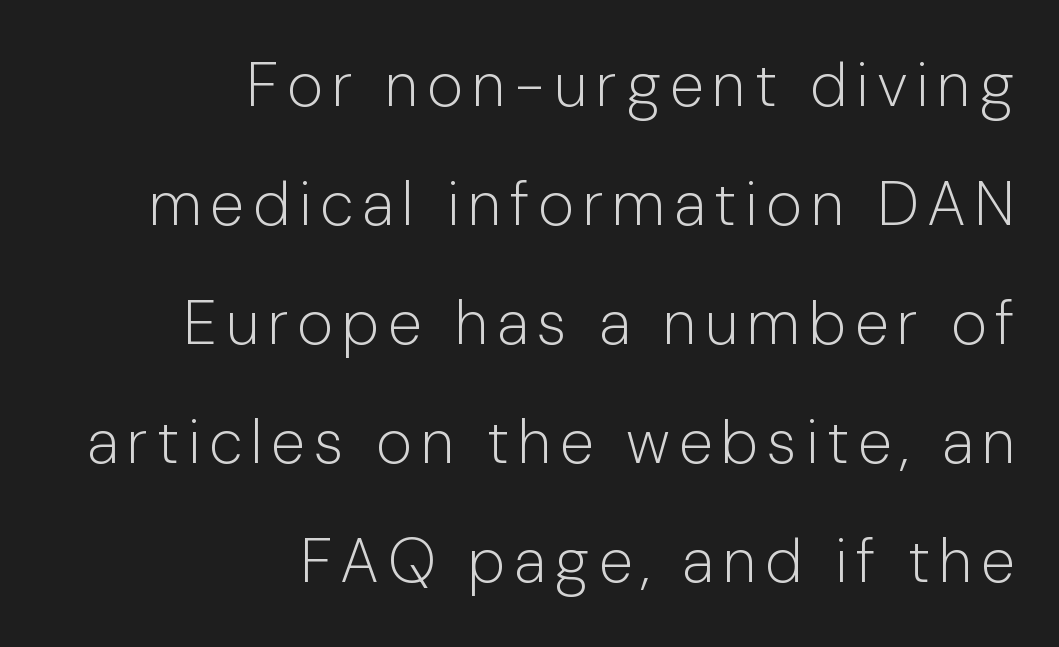
The image shows 62 px light sans-serif type, upright; set right-aligned, loose line spacing (1.92x), not underlined; low stroke contrast and a medium x-height.
